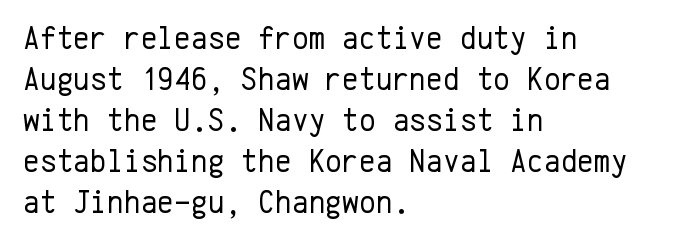
{"serif": "no", "italic": "no", "bold": "no", "weight": "regular", "width": "normal", "stroke_contrast": "low", "x_height": "medium", "monospaced": "yes", "underline": "no", "align": "left", "line_spacing": "normal", "line_spacing_ratio": 1.28, "letter_spacing": "normal", "letter_spacing_em": 0.0, "glyph_px": 32}
